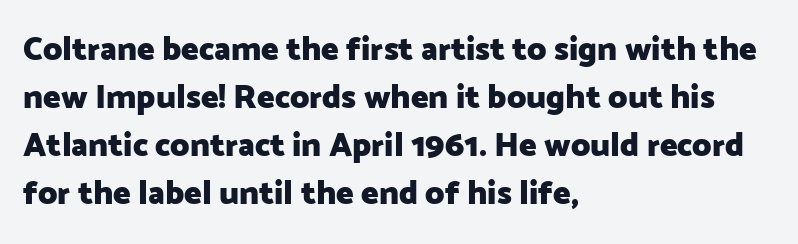
{"serif": "no", "italic": "no", "bold": "yes", "weight": "heavy", "width": "normal", "stroke_contrast": "low", "x_height": "medium", "monospaced": "no", "underline": "no", "align": "left", "line_spacing": "normal", "line_spacing_ratio": 1.45, "letter_spacing": "normal", "letter_spacing_em": 0.0, "glyph_px": 33}
